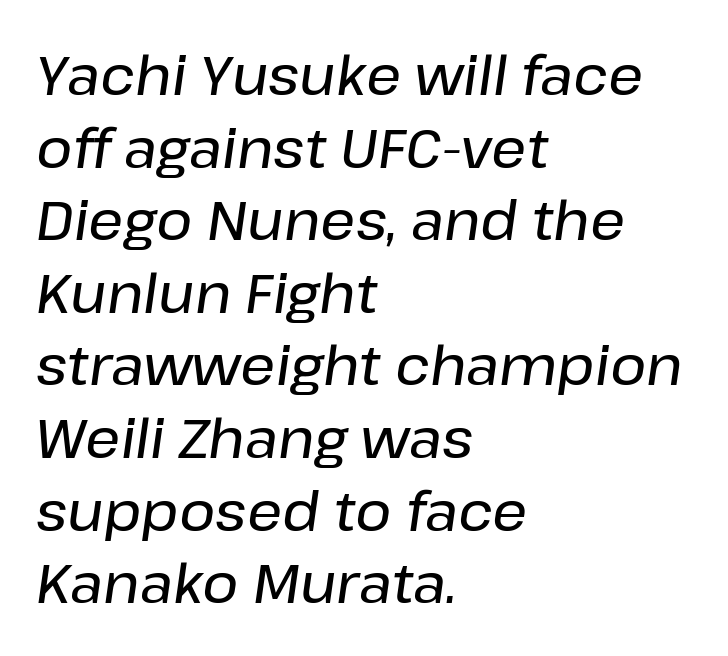
Q: Is the text italic (slanted)? A: Yes, it leans right by about 8 degrees.
Q: Is the text underlined? A: No.
Q: How is the paragraph aligned? A: Left-aligned.
Q: Is the spacing between letters normal or unusually wide? A: Normal.
Q: Is the spacing between lines tight, normal or loose? A: Normal.
Q: Width (condensed, normal, or wide)? A: Normal.
Q: Stroke contrast? A: Low.
Q: x-height? A: Medium.
Q: Monospaced? A: No.
